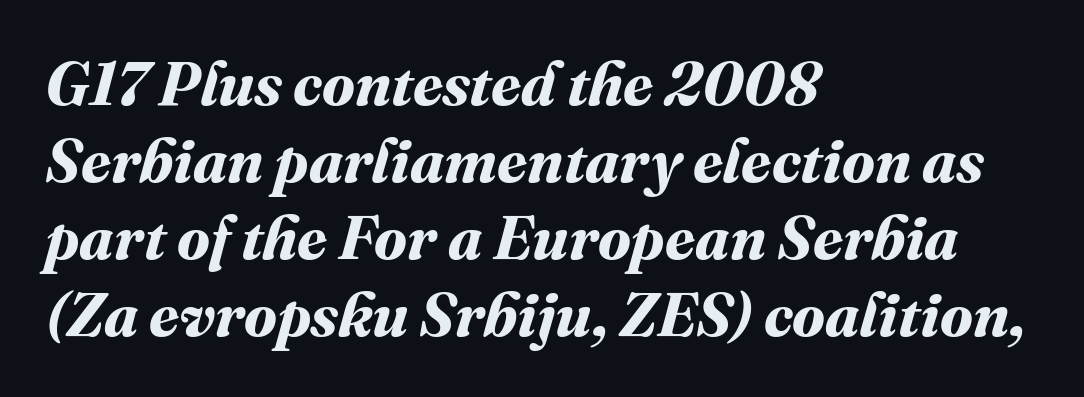
Q: Is the text bold? A: Yes.
Q: Is the text underlined? A: No.
Q: How is the paragraph aligned? A: Left-aligned.
Q: Is the spacing between letters normal or unusually wide? A: Normal.
Q: Is the spacing between lines tight, normal or loose? A: Normal.
Q: Width (condensed, normal, or wide)? A: Normal.
Q: Stroke contrast? A: Medium.
Q: x-height? A: Medium.
Q: Monospaced? A: No.
